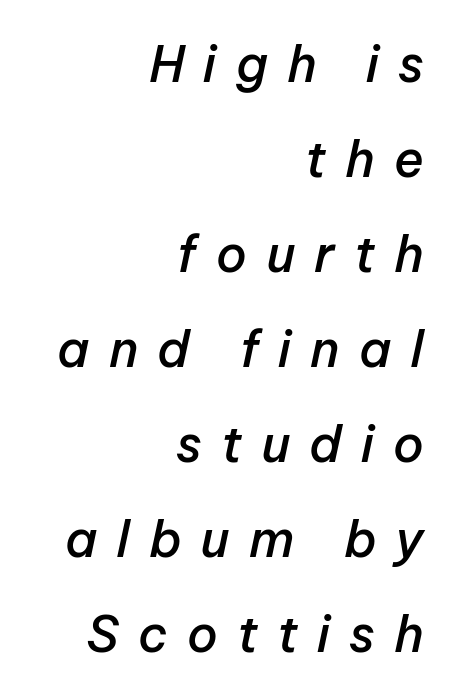
The image shows 50 px semibold type, italic (leaning right); set right-aligned, loose line spacing (1.9x), unusually wide letter spacing (+0.38 em), not underlined; low stroke contrast and a medium x-height.
